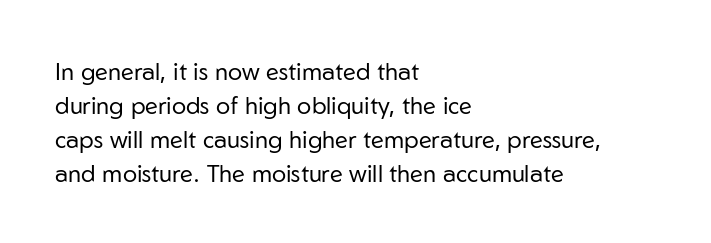
Decoration check: the copy has no underline. Teacher's note: observe the even left margin — that is flush-left alignment. Interline gaps are of average width in this sample. No chunkiness to these letters — they're not bold. These lines were composed using upright roman letters.
